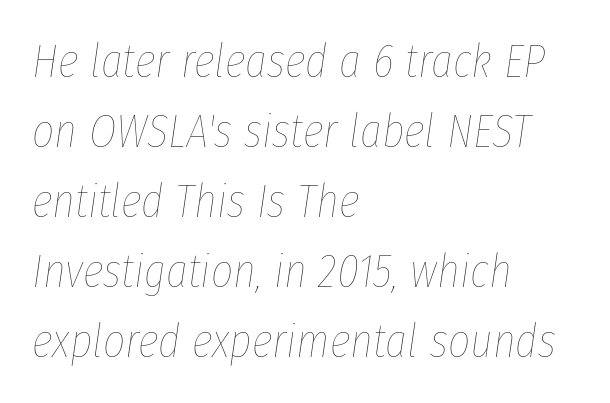
{"italic": "yes", "lean": "right", "slant_degrees": 8, "bold": "no", "weight": "thin", "width": "condensed", "stroke_contrast": "low", "x_height": "medium", "monospaced": "no", "underline": "no", "align": "left", "line_spacing": "normal", "line_spacing_ratio": 1.46, "letter_spacing": "normal", "letter_spacing_em": 0.0, "glyph_px": 48}
